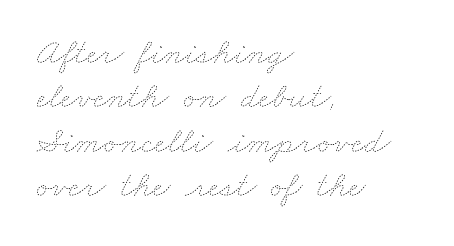
The image shows 37 px thin, wide type; set left-aligned, line spacing 1.2x, normal letter spacing, not underlined; low stroke contrast and a small x-height.
